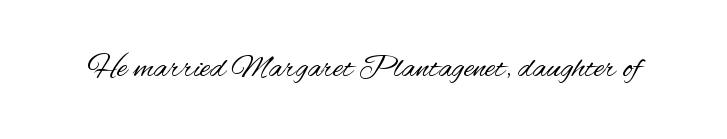
{"serif": "no", "bold": "no", "weight": "regular", "width": "condensed", "stroke_contrast": "medium", "x_height": "small", "monospaced": "no", "underline": "no", "letter_spacing": "normal", "letter_spacing_em": 0.0, "glyph_px": 33}
